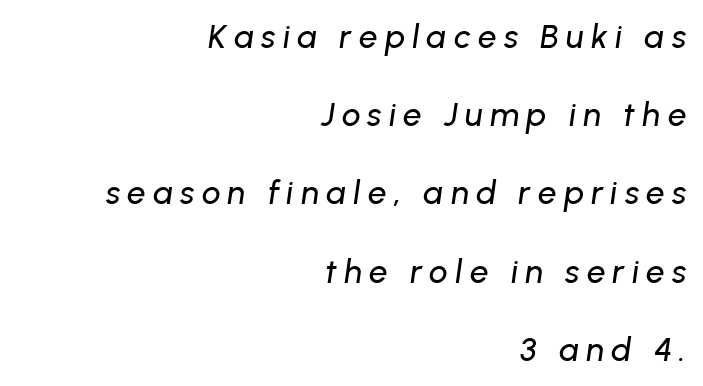
{"italic": "yes", "lean": "right", "slant_degrees": 8, "width": "normal", "stroke_contrast": "low", "x_height": "medium", "monospaced": "no", "underline": "no", "align": "right", "line_spacing": "loose", "line_spacing_ratio": 2.37, "letter_spacing": "wide", "letter_spacing_em": 0.22, "glyph_px": 33}
